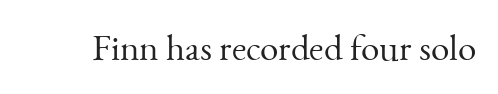
A typesetter would call this proportional, since set widths differ per character. The gaps between neighbouring characters are ordinary and unremarkable. The text was rendered using a seriffed face with decorative stroke endings. Nobody drew a line under any word here. Weight: regular or lighter.
